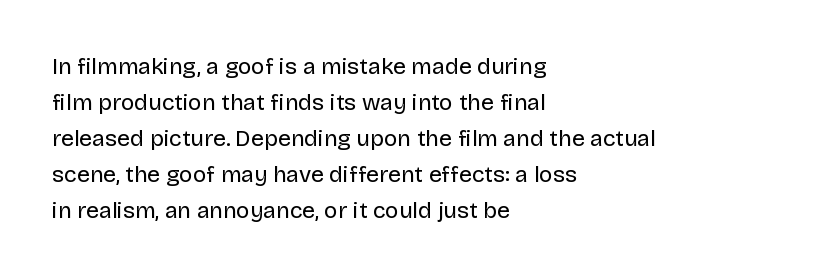
The image shows 23 px text type, upright; set left-aligned, normal line spacing (1.57x), normal letter spacing, not underlined.
